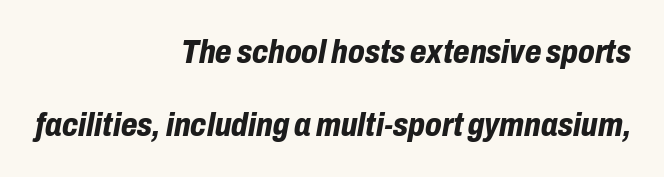
{"italic": "yes", "lean": "right", "slant_degrees": 10, "bold": "yes", "weight": "bold", "width": "condensed", "stroke_contrast": "low", "x_height": "medium", "monospaced": "no", "underline": "no", "align": "right", "line_spacing": "loose", "line_spacing_ratio": 2.14, "letter_spacing": "normal", "letter_spacing_em": 0.0, "glyph_px": 34}
